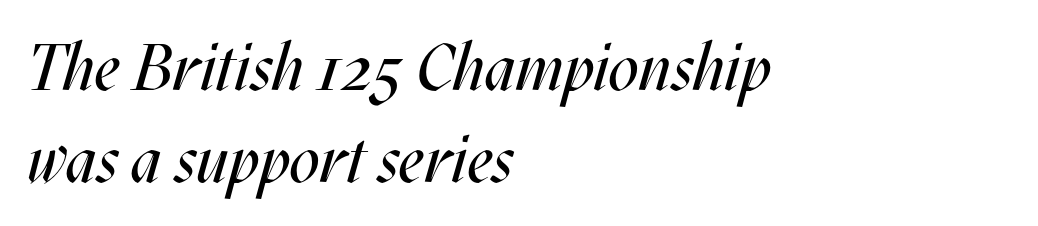
The image shows 66 px regular-weight, condensed type, italic (leaning right); set left-aligned, normal line spacing (1.4x), normal letter spacing, not underlined; medium stroke contrast and a large x-height.
